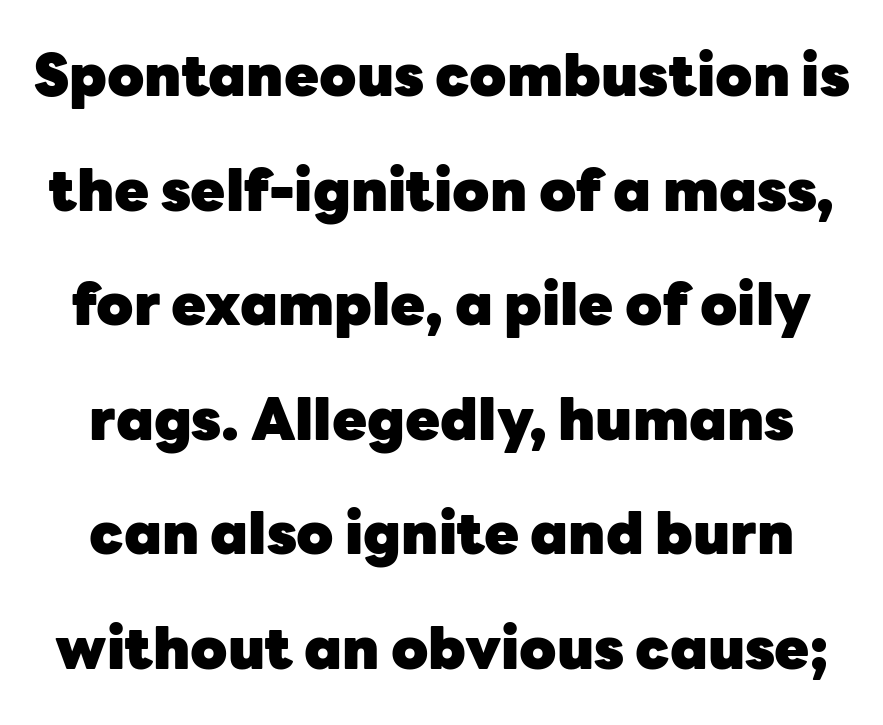
Summary of vertical rhythm: relaxed, with wide interline spacing. The face used here is proportionally spaced, like ordinary book or web type. Posture: upright roman. Words float on clear page, feet unadorned.
